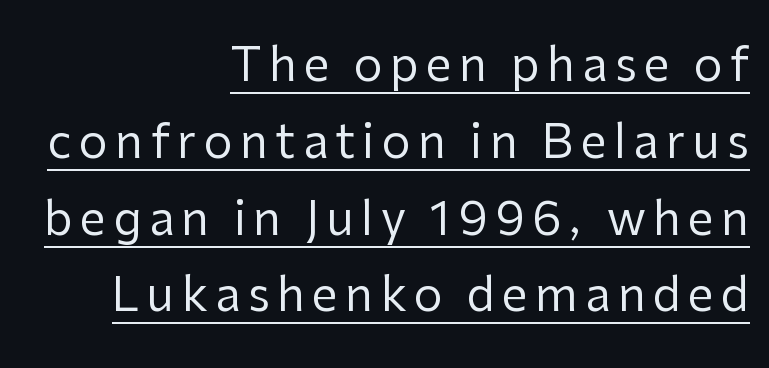
{"serif": "no", "italic": "no", "bold": "no", "weight": "regular", "width": "normal", "stroke_contrast": "low", "x_height": "medium", "monospaced": "no", "underline": "yes", "align": "right", "line_spacing": "normal", "line_spacing_ratio": 1.67, "glyph_px": 46}
